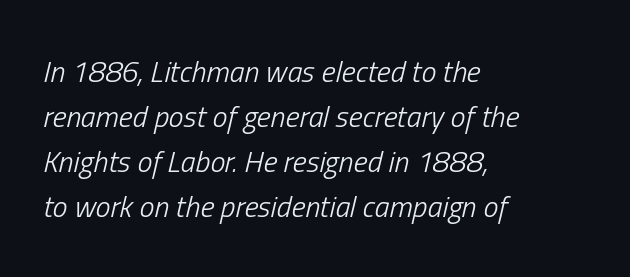
Where is the straight margin? On the left. The face used here is proportionally spaced, like ordinary book or web type. Summary of vertical rhythm: regular, with standard interline spacing. Does the lettering tilt? It does — this is italic. No letter is thick-stroked: the sample isn't bold. Standard letterfit; no display-style spreading of the glyphs.
